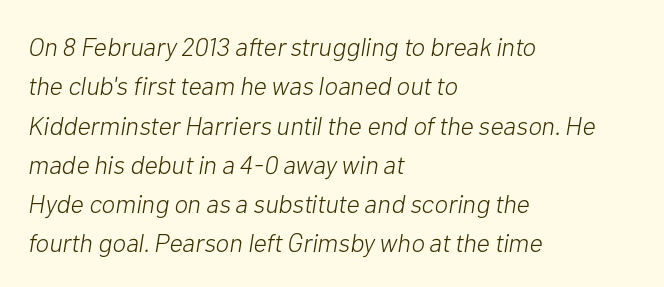
{"italic": "yes", "lean": "right", "slant_degrees": 10, "bold": "no", "underline": "no", "align": "left", "line_spacing": "normal", "line_spacing_ratio": 1.51, "letter_spacing": "normal", "letter_spacing_em": 0.0, "glyph_px": 26}
